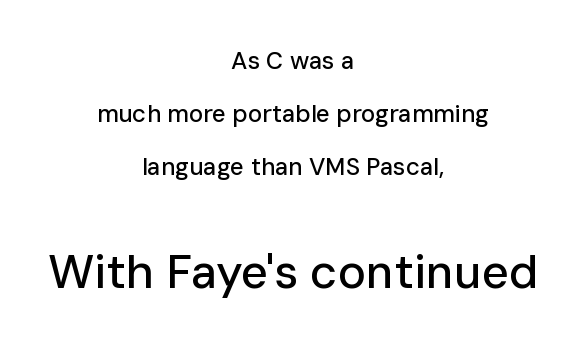
Tracking here is standard; glyphs follow each other at the usual distance. Leading is clearly above the norm, producing a sparse column. The face used here is proportionally spaced, like ordinary book or web type. This rendering features lettering with no underline. The typography opts for an upright posture over an oblique one. Font category for this specimen: sans-serif.
